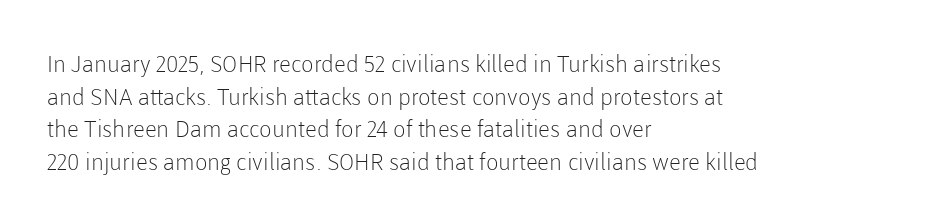
The image shows 23 px text type, upright; set left-aligned, normal line spacing (1.42x), normal letter spacing, not underlined.
